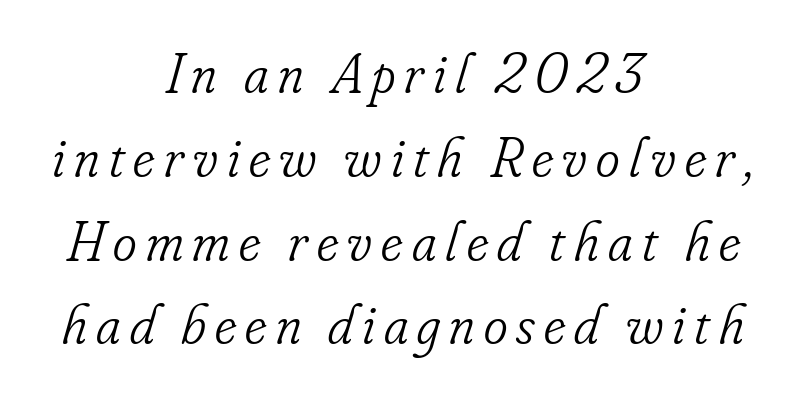
Q: Is the text bold? A: No.
Q: Is the text italic (slanted)? A: Yes, it leans right by about 16 degrees.
Q: Is the typeface a serif or a sans-serif typeface? A: Serif.
Q: Is the text underlined? A: No.
Q: How is the paragraph aligned? A: Centered.
Q: Is the spacing between lines tight, normal or loose? A: Normal.
Q: Width (condensed, normal, or wide)? A: Condensed.
Q: Stroke contrast? A: Low.
Q: x-height? A: Small.
Q: Monospaced? A: No.
